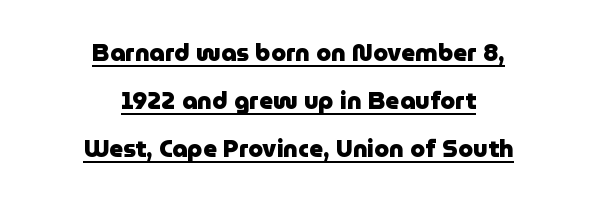
{"italic": "no", "bold": "yes", "underline": "yes", "align": "center", "line_spacing": "loose", "line_spacing_ratio": 2.0, "letter_spacing": "normal", "letter_spacing_em": 0.0, "glyph_px": 24}
